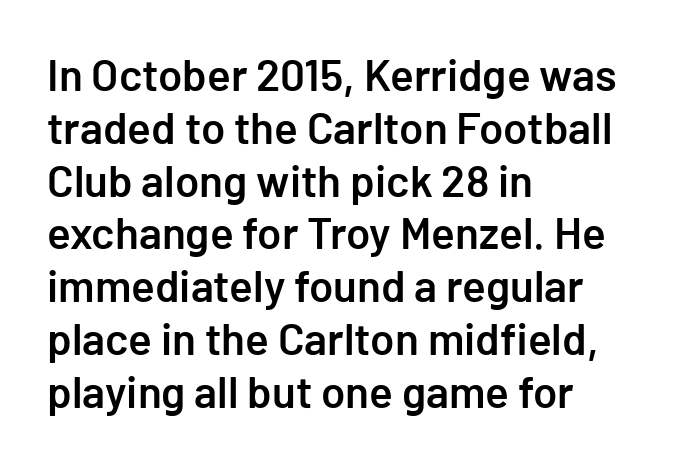
The image shows 44 px semibold sans-serif type, upright; set left-aligned, line spacing 1.2x, normal letter spacing, not underlined; low stroke contrast and a medium x-height.
